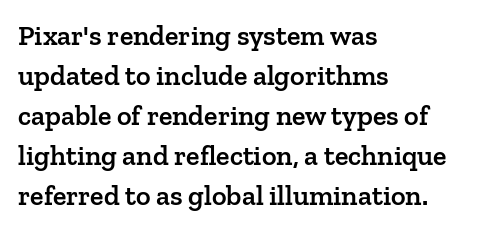
{"serif": "yes", "italic": "no", "bold": "semi", "weight": "semibold", "width": "normal", "stroke_contrast": "low", "x_height": "medium", "monospaced": "no", "underline": "no", "align": "left", "line_spacing": "normal", "line_spacing_ratio": 1.43, "letter_spacing": "normal", "letter_spacing_em": 0.0, "glyph_px": 28}
